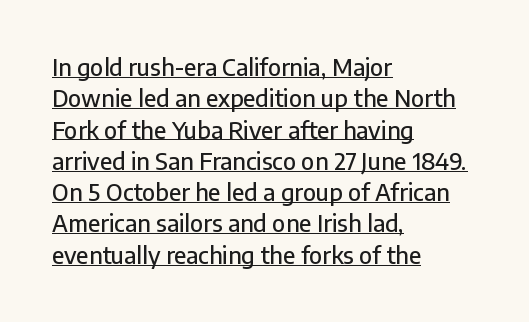
The image shows 23 px text type, upright; set left-aligned, normal line spacing (1.36x), normal letter spacing, underlined.
